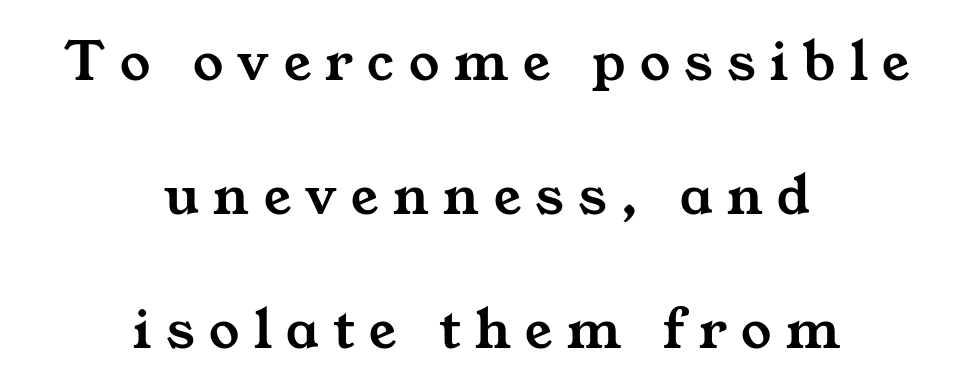
The image shows 60 px wide serif type; set centered, loose line spacing (2.23x), unusually wide letter spacing (+0.24 em), not underlined; medium stroke contrast and a medium x-height.
